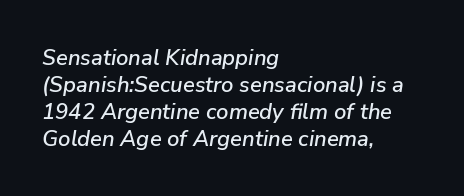
Characters are canted at an angle relative to the baseline's perpendicular. Typeset ragged right — the left edge is the straight one. Between one letter and the next there's only the usual sliver of space. The specimen omits any rule beneath the text block's lines.
